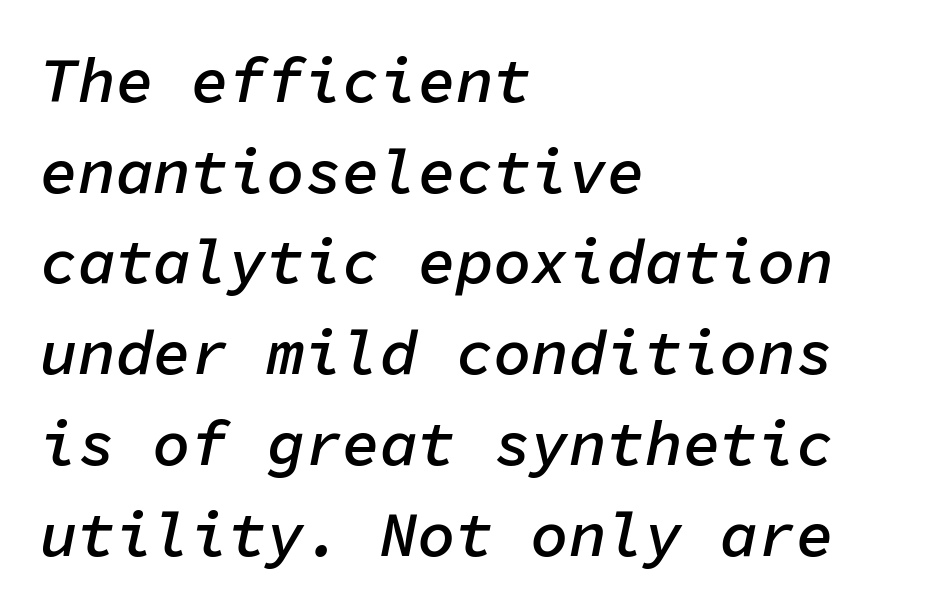
Q: Is the text bold? A: Semi-bold.
Q: Is the text italic (slanted)? A: Yes, it leans right by about 11 degrees.
Q: Is the text underlined? A: No.
Q: How is the paragraph aligned? A: Left-aligned.
Q: Is the spacing between letters normal or unusually wide? A: Normal.
Q: Is the spacing between lines tight, normal or loose? A: Normal.
Q: Width (condensed, normal, or wide)? A: Normal.
Q: Stroke contrast? A: Low.
Q: x-height? A: Medium.
Q: Monospaced? A: Yes.
